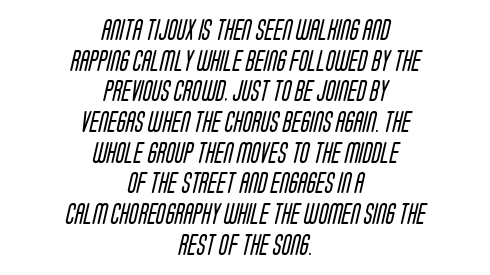
The image shows 21 px text type; set centered, normal line spacing (1.46x), normal letter spacing, not underlined.
